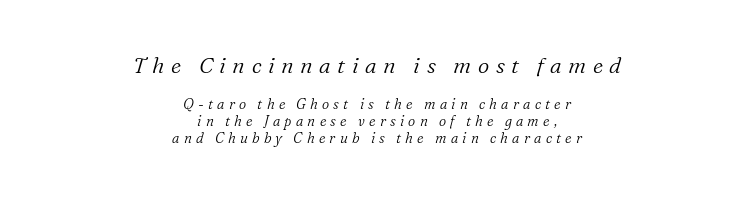
{"italic": "yes", "lean": "right", "slant_degrees": 16, "bold": "no", "underline": "no", "align": "center", "line_spacing_ratio": 1.21, "letter_spacing": "wide", "letter_spacing_em": 0.3, "larger_block": "first", "size_ratio": 1.57, "glyph_px": 22}
